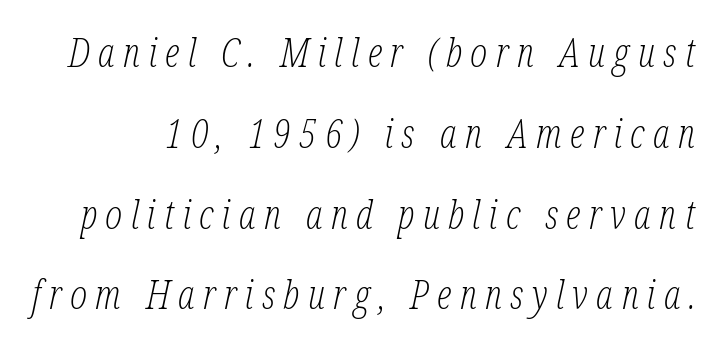
Q: Is the text bold? A: No.
Q: Is the text italic (slanted)? A: Yes, it leans right by about 12 degrees.
Q: Is the typeface a serif or a sans-serif typeface? A: Serif.
Q: Is the text underlined? A: No.
Q: Is the spacing between letters normal or unusually wide? A: Unusually wide.
Q: Is the spacing between lines tight, normal or loose? A: Loose.
Q: Width (condensed, normal, or wide)? A: Condensed.
Q: Stroke contrast? A: Low.
Q: x-height? A: Medium.
Q: Monospaced? A: No.
